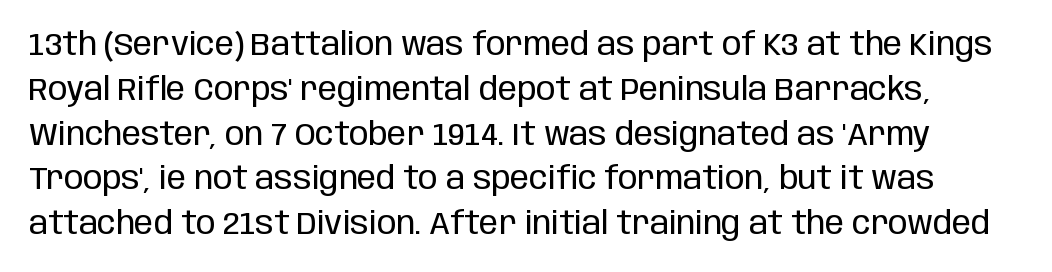
{"serif": "no", "italic": "no", "bold": "no", "weight": "regular", "width": "condensed", "stroke_contrast": "low", "x_height": "large", "monospaced": "no", "underline": "no", "line_spacing": "normal", "line_spacing_ratio": 1.4, "letter_spacing": "normal", "letter_spacing_em": 0.0, "glyph_px": 32}
